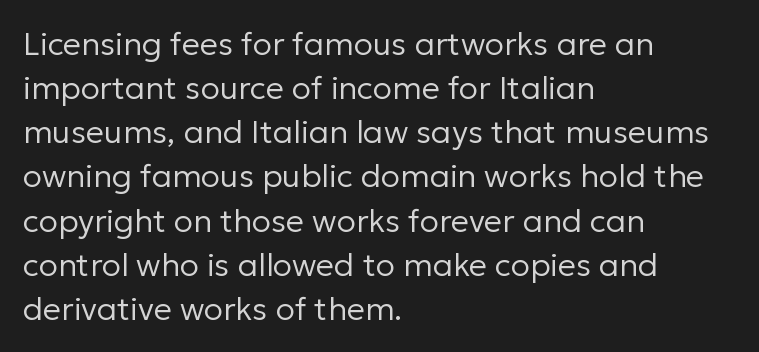
The image shows 32 px regular-weight sans-serif type, upright; set left-aligned, normal line spacing (1.38x), normal letter spacing, not underlined; low stroke contrast and a medium x-height.
